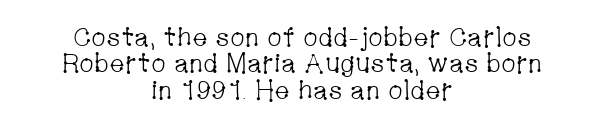
{"italic": "no", "bold": "no", "underline": "no", "align": "center", "line_spacing": "tight", "line_spacing_ratio": 1.01, "letter_spacing": "normal", "letter_spacing_em": 0.0, "glyph_px": 26}
